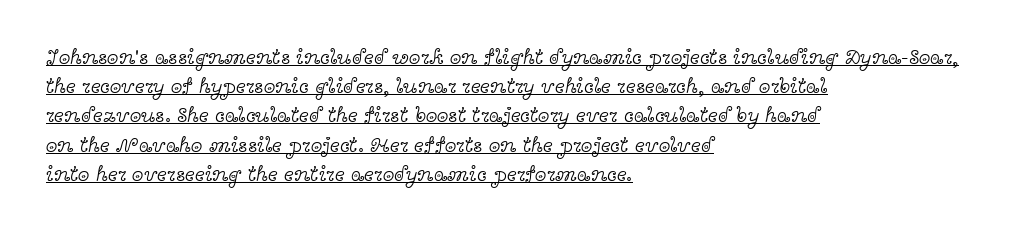
{"bold": "no", "underline": "yes", "align": "left", "line_spacing": "normal", "line_spacing_ratio": 1.39, "letter_spacing": "normal", "letter_spacing_em": 0.0, "glyph_px": 21}
